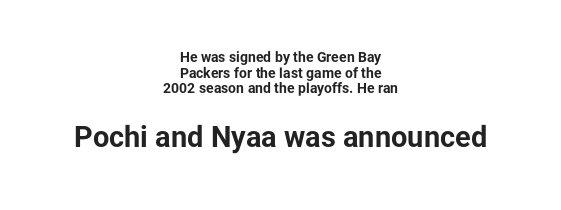
The image shows 29 px bold sans-serif type, upright; set centered, tight line spacing (1.11x), normal letter spacing, not underlined; the second (bottom) block is 2.07x larger; low stroke contrast and a medium x-height.
